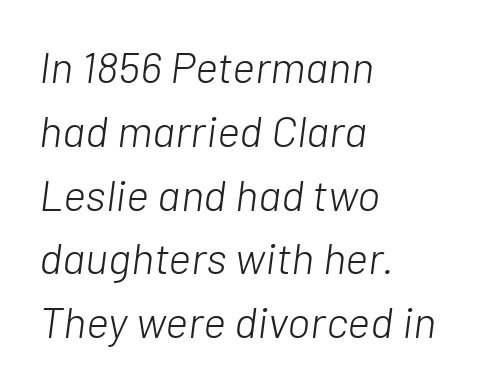
The image shows 44 px light type, italic (leaning right); set left-aligned, normal line spacing (1.45x), normal letter spacing, not underlined; low stroke contrast and a medium x-height.
